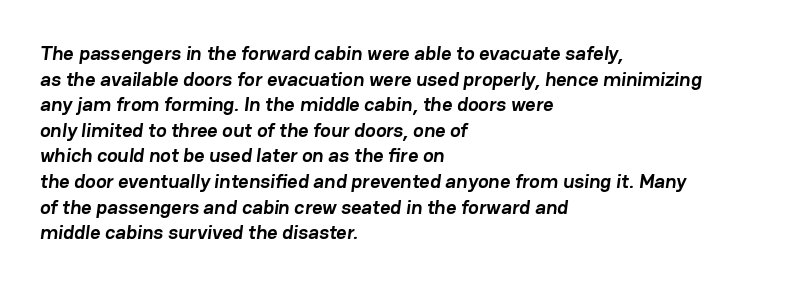
The image shows 20 px bold type; set left-aligned, normal line spacing (1.28x), normal letter spacing, not underlined.
